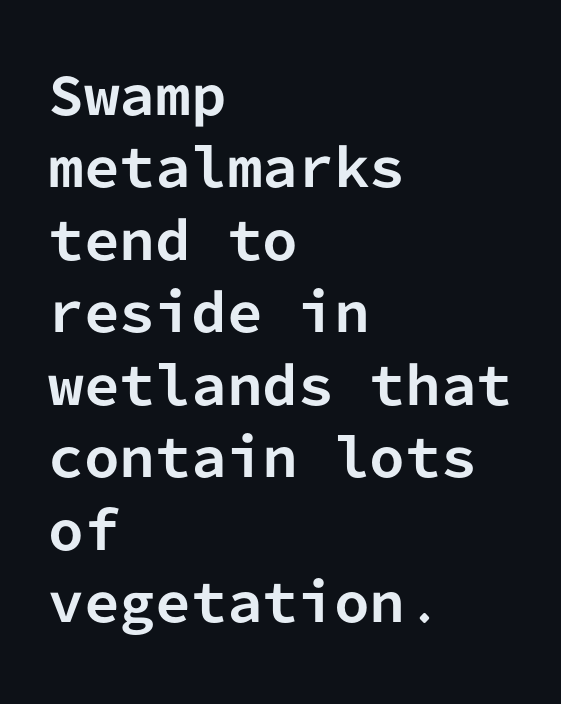
{"serif": "no", "italic": "no", "bold": "yes", "weight": "bold", "width": "normal", "stroke_contrast": "low", "x_height": "medium", "monospaced": "yes", "underline": "no", "align": "left", "line_spacing": "normal", "line_spacing_ratio": 1.42, "letter_spacing": "normal", "letter_spacing_em": 0.0, "glyph_px": 51}
